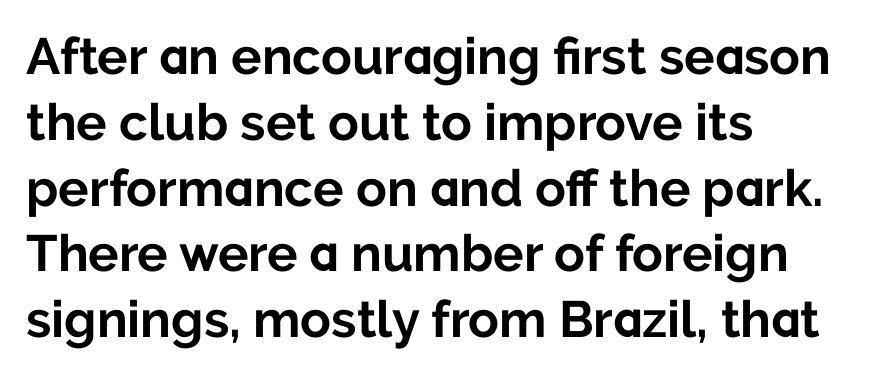
Q: Is the text bold? A: Yes.
Q: Is the text italic (slanted)? A: No, it is upright.
Q: Is the typeface a serif or a sans-serif typeface? A: Sans-serif.
Q: Is the text underlined? A: No.
Q: How is the paragraph aligned? A: Left-aligned.
Q: Is the spacing between letters normal or unusually wide? A: Normal.
Q: Is the spacing between lines tight, normal or loose? A: Normal.
Q: Width (condensed, normal, or wide)? A: Normal.
Q: Stroke contrast? A: Low.
Q: x-height? A: Medium.
Q: Monospaced? A: No.
